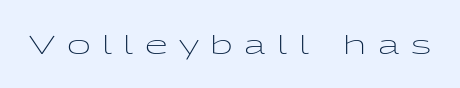
The image shows 26 px text type, upright; set unusually wide letter spacing (+0.45 em), not underlined.
